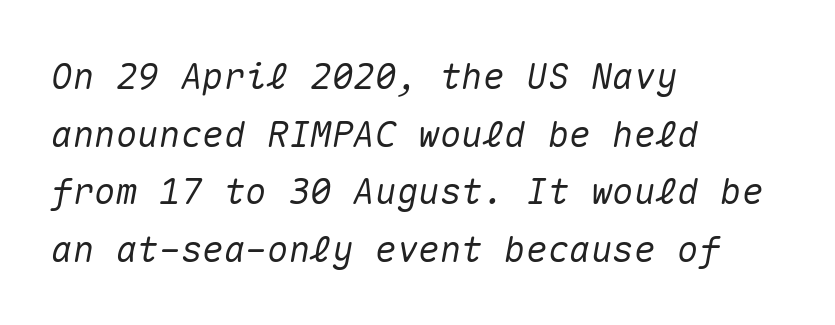
Students, note that the glyphs here touch the page at normal intervals. Monospaced: the letters line up in strict vertical columns. Is the type slanted? Yes — the strokes lean at a clear angle. The ragged edge is on the right, which tells us the setting is flush left. The words here are not underlined.
